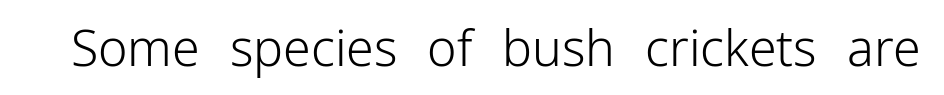
{"serif": "no", "italic": "no", "bold": "no", "weight": "light", "width": "normal", "stroke_contrast": "low", "x_height": "medium", "monospaced": "no", "underline": "no", "letter_spacing": "normal", "letter_spacing_em": 0.0, "glyph_px": 50}
